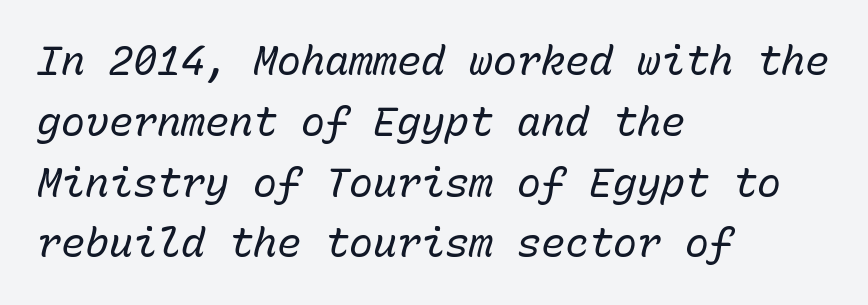
The image shows 40 px regular-weight type, italic (leaning right), monospaced; set left-aligned, normal line spacing (1.52x), normal letter spacing, not underlined; low stroke contrast and a medium x-height.
